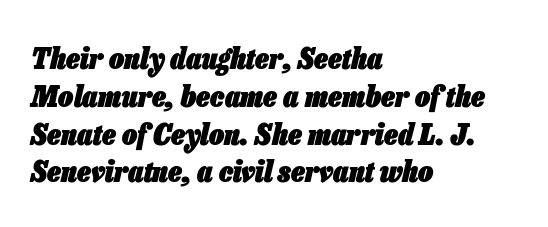
{"italic": "yes", "lean": "right", "slant_degrees": 13, "bold": "yes", "weight": "heavy", "width": "condensed", "stroke_contrast": "low", "x_height": "medium", "monospaced": "no", "underline": "no", "align": "left", "line_spacing": "normal", "line_spacing_ratio": 1.26, "letter_spacing": "normal", "letter_spacing_em": 0.0, "glyph_px": 30}
